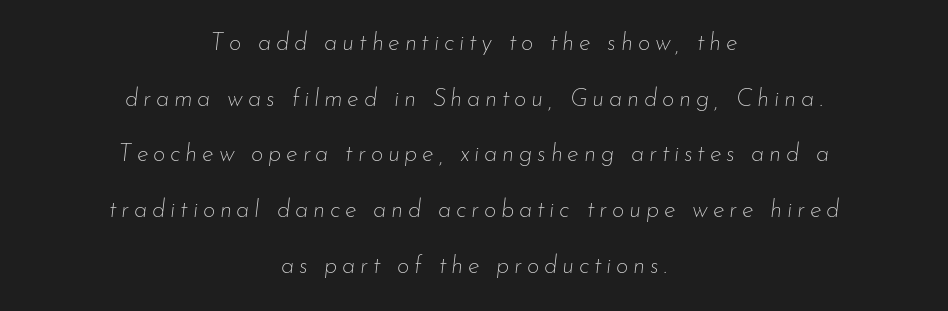
This rendering uses center alignment, leaving both contours irregular but symmetric. Students, observe: this is what heavily led, spacious text looks like. Vertical stems look standard width or narrower in stroke. Each row of text sits above clean, open space.
